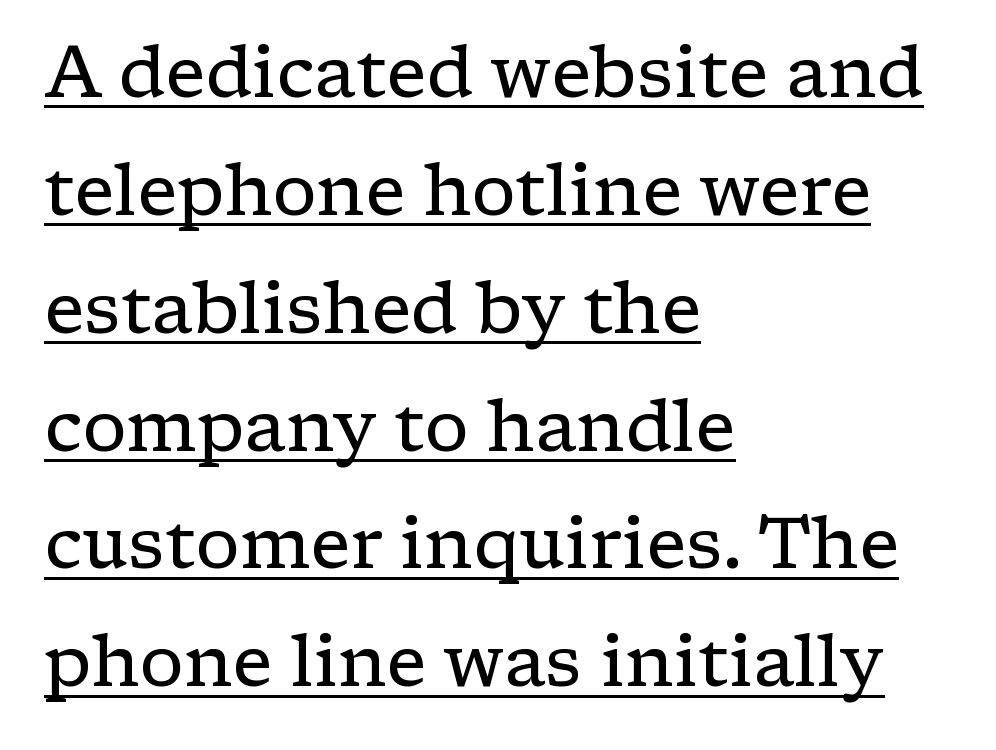
The image shows 71 px regular-weight, wide serif type, upright; set left-aligned, normal line spacing (1.66x), normal letter spacing, underlined; low stroke contrast and a medium x-height.
